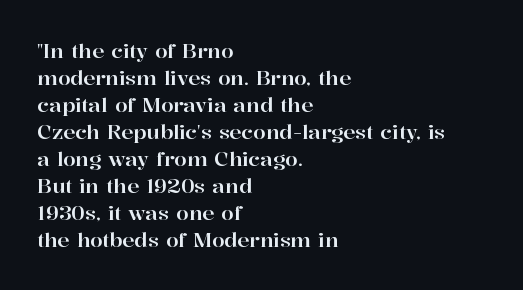
Q: Is the text italic (slanted)? A: No, it is upright.
Q: Is the text underlined? A: No.
Q: How is the paragraph aligned? A: Left-aligned.
Q: Is the spacing between letters normal or unusually wide? A: Normal.
Q: Is the spacing between lines tight, normal or loose? A: Normal.
